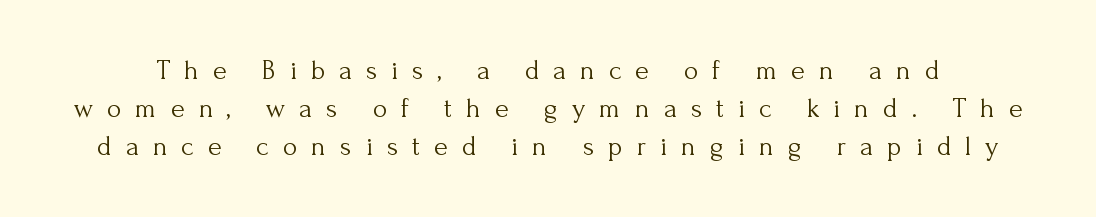
{"serif": "yes", "italic": "no", "bold": "no", "weight": "light", "width": "normal", "stroke_contrast": "medium", "x_height": "small", "monospaced": "no", "underline": "no", "line_spacing": "normal", "line_spacing_ratio": 1.35, "letter_spacing": "wide", "letter_spacing_em": 0.5, "glyph_px": 28}
